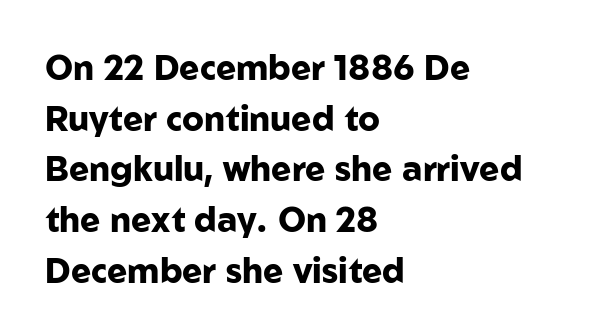
The image shows 34 px heavy sans-serif type, upright; set left-aligned, normal line spacing (1.49x), normal letter spacing, not underlined; low stroke contrast and a medium x-height.
